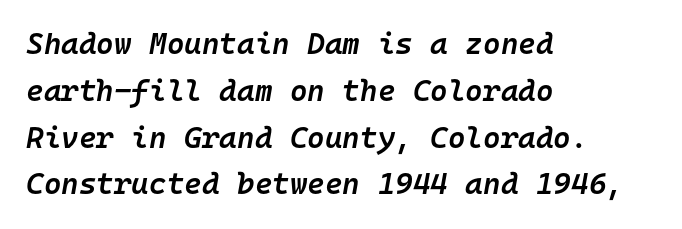
Q: Is the text bold? A: Semi-bold.
Q: Is the text italic (slanted)? A: Yes, it leans right by about 10 degrees.
Q: Is the text underlined? A: No.
Q: How is the paragraph aligned? A: Left-aligned.
Q: Is the spacing between letters normal or unusually wide? A: Normal.
Q: Is the spacing between lines tight, normal or loose? A: Normal.
Q: Width (condensed, normal, or wide)? A: Normal.
Q: Stroke contrast? A: Low.
Q: x-height? A: Medium.
Q: Monospaced? A: Yes.
